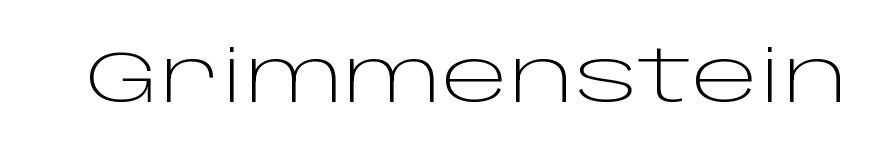
Q: Is the text bold? A: No.
Q: Is the text italic (slanted)? A: No, it is upright.
Q: Is the typeface a serif or a sans-serif typeface? A: Sans-serif.
Q: Is the text underlined? A: No.
Q: Is the spacing between letters normal or unusually wide? A: Normal.
Q: Width (condensed, normal, or wide)? A: Wide.
Q: Stroke contrast? A: Low.
Q: x-height? A: Large.
Q: Monospaced? A: No.
